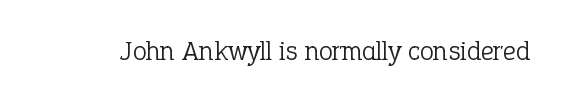
Q: Is the text bold? A: No.
Q: Is the text italic (slanted)? A: No, it is upright.
Q: Is the typeface a serif or a sans-serif typeface? A: Serif.
Q: Is the text underlined? A: No.
Q: Is the spacing between letters normal or unusually wide? A: Normal.
Q: Width (condensed, normal, or wide)? A: Normal.
Q: Stroke contrast? A: Low.
Q: x-height? A: Medium.
Q: Monospaced? A: No.
